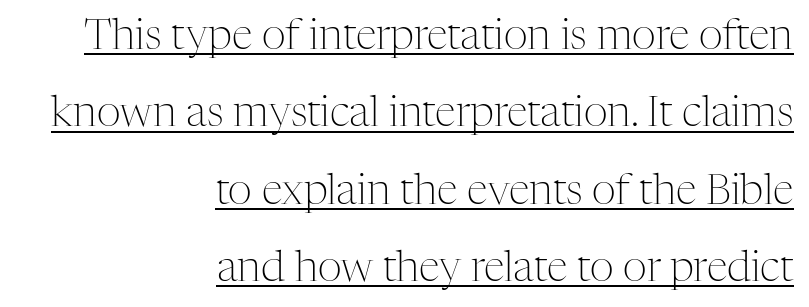
{"serif": "yes", "italic": "no", "bold": "no", "weight": "light", "width": "normal", "stroke_contrast": "medium", "x_height": "medium", "monospaced": "no", "underline": "yes", "align": "right", "line_spacing_ratio": 1.84, "letter_spacing": "normal", "letter_spacing_em": 0.0, "glyph_px": 42}
